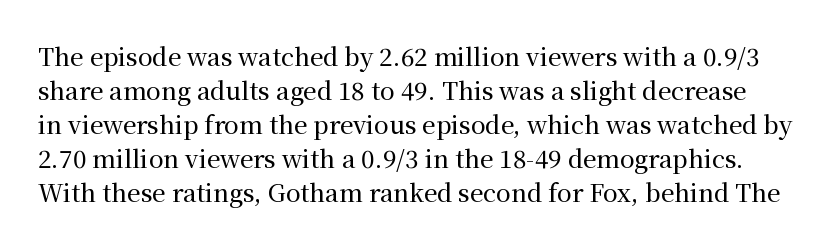
{"italic": "no", "underline": "no", "line_spacing": "normal", "line_spacing_ratio": 1.42, "letter_spacing": "normal", "letter_spacing_em": 0.0, "glyph_px": 24}
